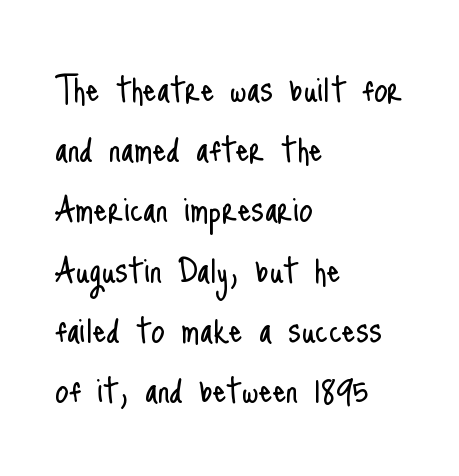
The type family on display is of the sans-serif kind. Tracking value appears to be zero — textbook default spacing. The rendering uses a moderate line-height, typical for paragraphs. The axis of the letterforms is exactly vertical. The passage shown is typed in a proportional face where columns would drift. Bare-footed words on every line.
